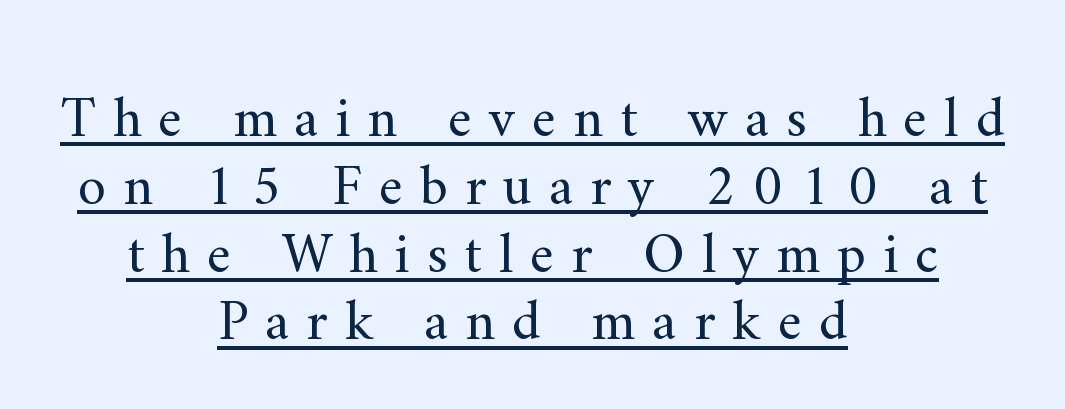
{"serif": "yes", "italic": "no", "bold": "no", "weight": "regular", "width": "normal", "stroke_contrast": "medium", "x_height": "small", "monospaced": "no", "underline": "yes", "align": "center", "line_spacing_ratio": 1.19, "letter_spacing": "wide", "letter_spacing_em": 0.3, "glyph_px": 57}
